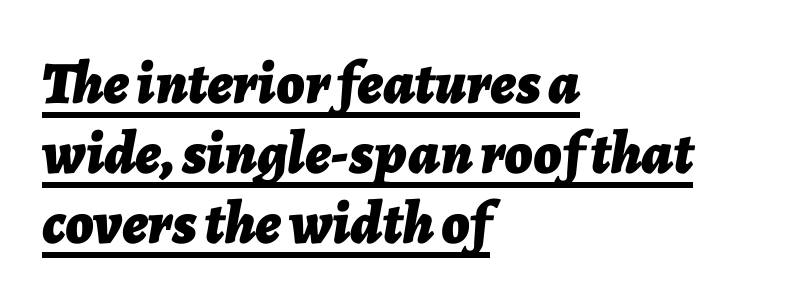
These lines were composed using italics. Do the characters align in a grid? No, the font is proportional. In terms of letterspacing, this is plain default setting. What weight is shown? A full bold with thick strokes. Does a line run under the words? Yes, clearly. Left-aligned paragraph, ragged on the right.
